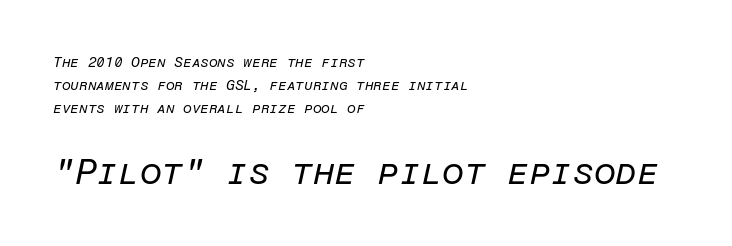
Descenders hang freely into open space. Short and long lines alike share a common starting point at left. This is not heavy type; no bold has been used. The following chunk of copy outweighs the initial chunk in type size. Do the characters align in a grid? Yes, the font is monospaced.
